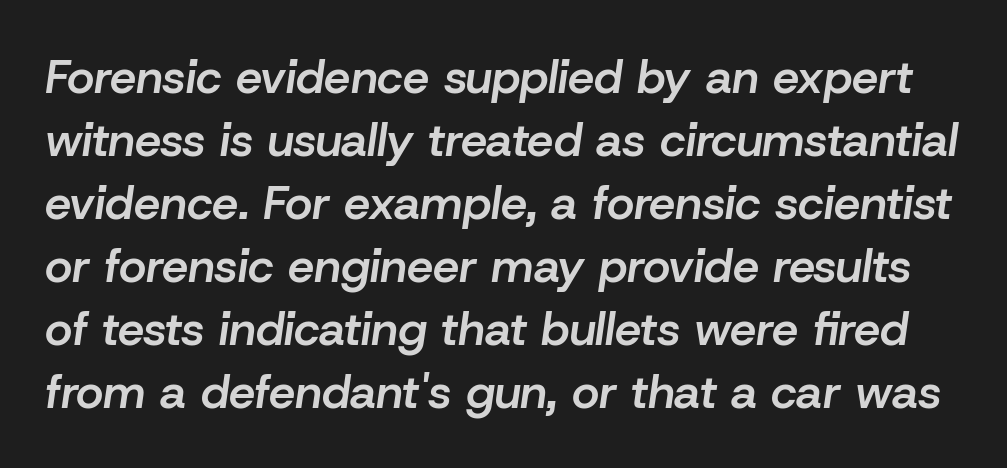
{"italic": "yes", "lean": "right", "slant_degrees": 8, "bold": "semi", "weight": "semibold", "width": "normal", "stroke_contrast": "low", "x_height": "medium", "monospaced": "no", "underline": "no", "line_spacing": "normal", "line_spacing_ratio": 1.34, "letter_spacing": "normal", "letter_spacing_em": 0.0, "glyph_px": 47}
